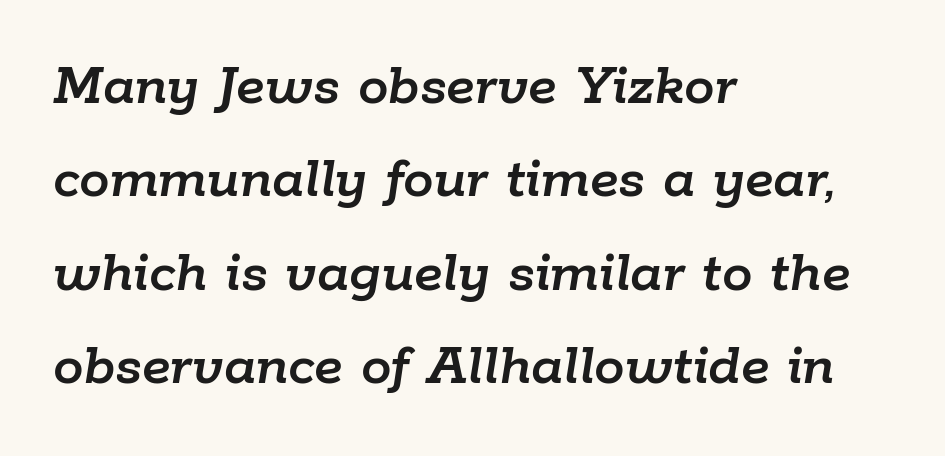
Emphasis-style slanted type is in use. The specimen omits any rule beneath the text block's lines. A typesetter would call this proportional, since set widths differ per character. A normal amount of white space separates one row of letters from the next. Characters follow at the spacing the type designer built in.
